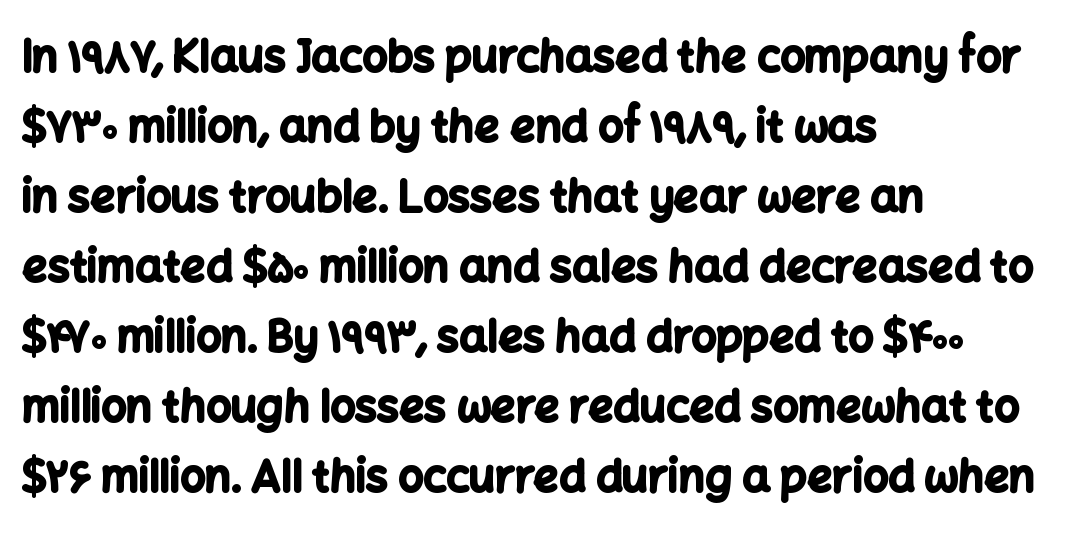
{"serif": "no", "italic": "no", "bold": "yes", "weight": "bold", "width": "normal", "stroke_contrast": "low", "x_height": "medium", "monospaced": "no", "underline": "no", "align": "left", "line_spacing": "normal", "line_spacing_ratio": 1.59, "letter_spacing": "normal", "letter_spacing_em": 0.0, "glyph_px": 44}
